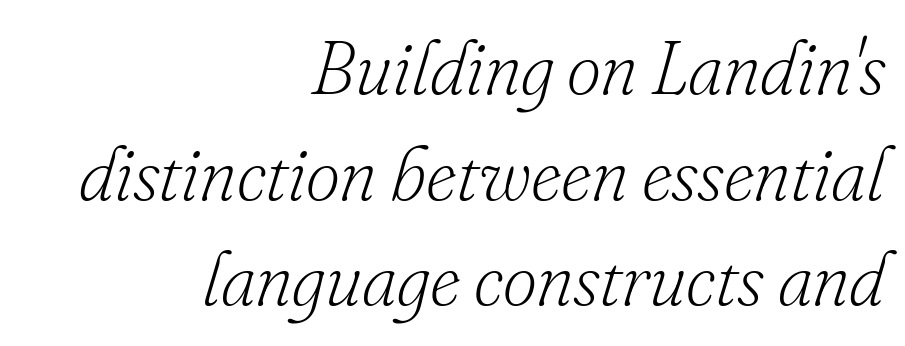
The lines in this sample share a right terminus and differ only in where they begin. The passage shown stacks its lines at a standard gap. Bold? No — there's no thickening of the strokes. When letters slant like this, we call the style italic. Anything drawn beneath the words? Only blank space. Compared with typical body copy, the letter spacing here is the same.
